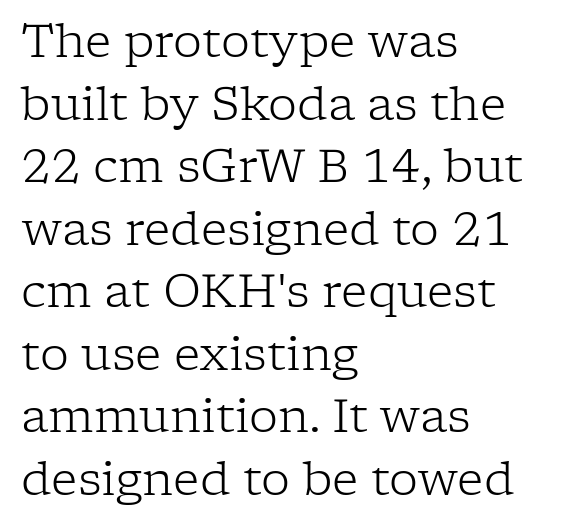
{"serif": "yes", "italic": "no", "bold": "no", "weight": "light", "width": "normal", "stroke_contrast": "low", "x_height": "medium", "monospaced": "no", "underline": "no", "align": "left", "line_spacing": "normal", "line_spacing_ratio": 1.36, "letter_spacing": "normal", "letter_spacing_em": 0.0, "glyph_px": 46}
